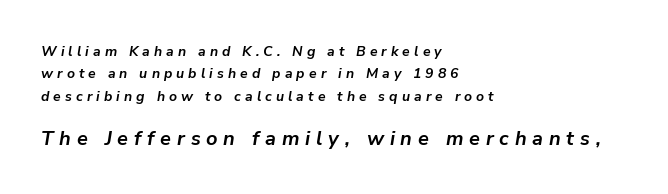
{"italic": "yes", "lean": "right", "slant_degrees": 9, "bold": "yes", "underline": "no", "align": "left", "line_spacing": "normal", "line_spacing_ratio": 1.59, "letter_spacing": "wide", "letter_spacing_em": 0.29, "larger_block": "second", "size_ratio": 1.43, "glyph_px": 20}
